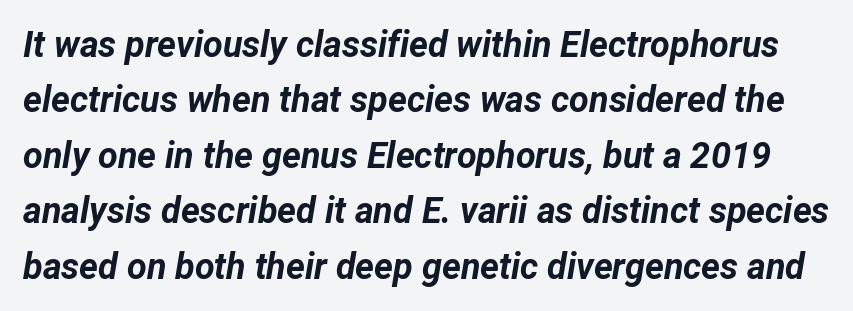
The image shows 36 px bold type, italic (leaning right); set normal line spacing (1.54x), normal letter spacing, not underlined; low stroke contrast and a medium x-height.
